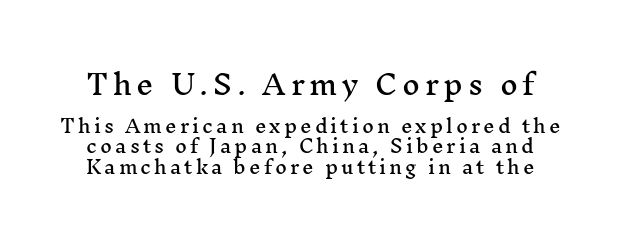
The axis of the letterforms is exactly vertical. Vertical spacing — tight. Bigger letters appear in the top chunk; the bottom chunk is reduced. Has an underline been added? It has not.
